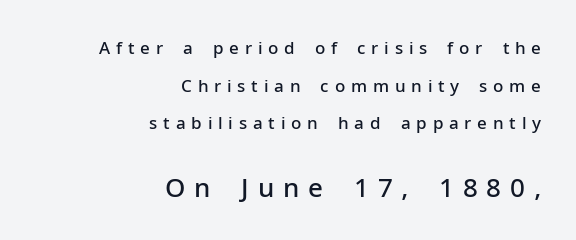
Q: Is the text bold? A: Semi-bold.
Q: Is the text italic (slanted)? A: No, it is upright.
Q: Is the text underlined? A: No.
Q: How is the paragraph aligned? A: Right-aligned.
Q: Is the spacing between letters normal or unusually wide? A: Unusually wide.
Q: Is the spacing between lines tight, normal or loose? A: Loose.
Q: Which block of text is set in a larger size, the first (top) or the second (bottom)? A: The second (bottom) one.
